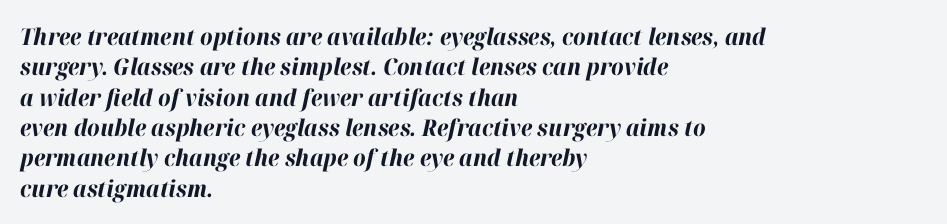
{"italic": "yes", "lean": "right", "slant_degrees": 12, "bold": "yes", "underline": "no", "align": "left", "line_spacing": "normal", "line_spacing_ratio": 1.32, "letter_spacing": "normal", "letter_spacing_em": 0.0, "glyph_px": 23}
